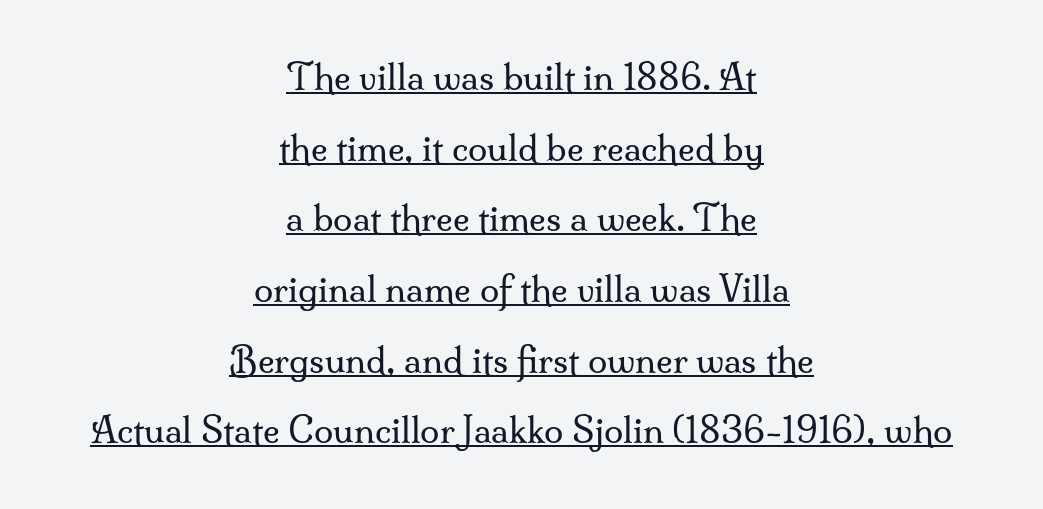
Spacing between characters is what you'd get straight out of the box. Caption: multi-line text, centered on the measure. Yep, those are serifs on the letters. Rows of type keep a wide berth in the vertical direction.
